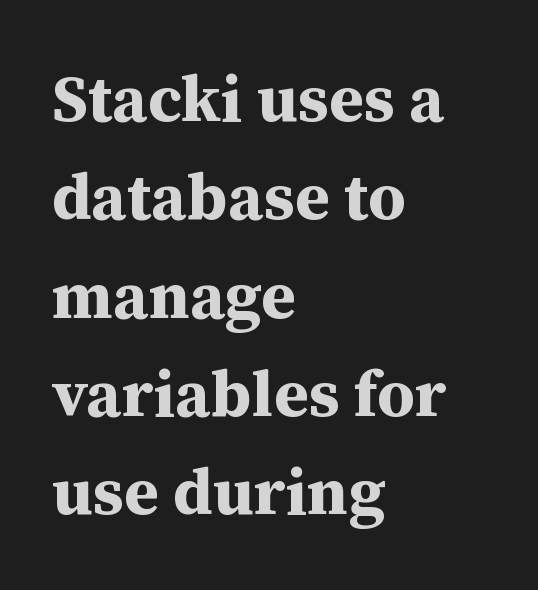
Note: serifs present on the glyphs. Every stem runs plumb, perpendicular to the baseline. Line spacing here is normal. Does the copy run flush right? No — it runs flush left. The typesetting leans heavy: a genuine bold. Nobody touched the tracking dial on this one.
